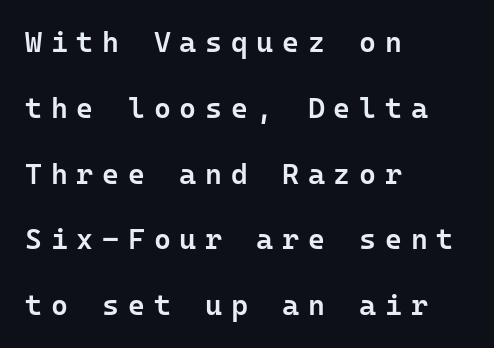
The image shows 29 px semibold sans-serif type, upright, monospaced; set left-aligned, loose line spacing (2.27x), unusually wide letter spacing (+0.3 em), not underlined; low stroke contrast and a medium x-height.
